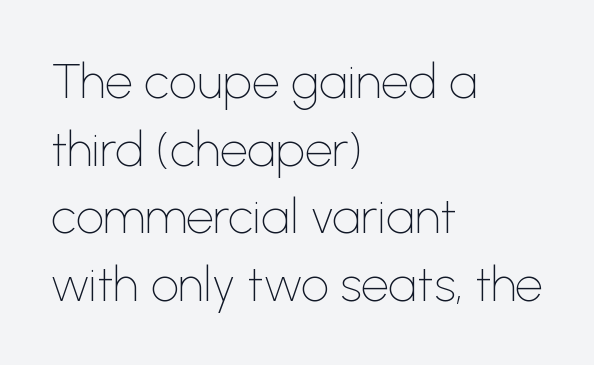
{"serif": "no", "italic": "no", "bold": "no", "weight": "thin", "width": "normal", "stroke_contrast": "low", "x_height": "medium", "monospaced": "no", "underline": "no", "align": "left", "line_spacing": "normal", "line_spacing_ratio": 1.38, "letter_spacing": "normal", "letter_spacing_em": 0.0, "glyph_px": 49}
